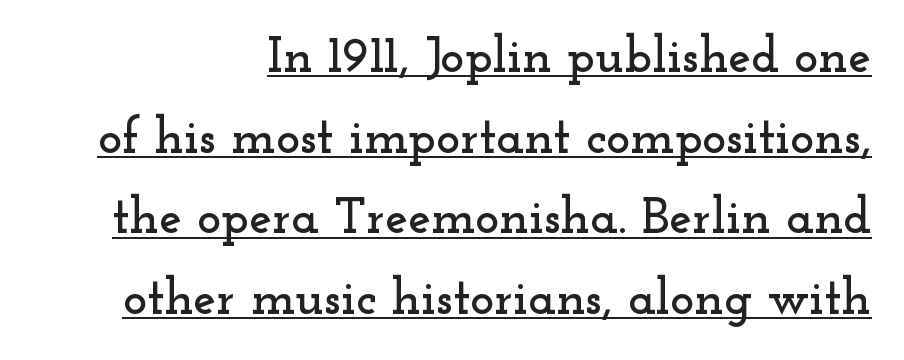
Q: Is the text italic (slanted)? A: No, it is upright.
Q: Is the typeface a serif or a sans-serif typeface? A: Serif.
Q: Is the text underlined? A: Yes.
Q: How is the paragraph aligned? A: Right-aligned.
Q: Is the spacing between letters normal or unusually wide? A: Normal.
Q: Is the spacing between lines tight, normal or loose? A: Normal.
Q: Width (condensed, normal, or wide)? A: Wide.
Q: Stroke contrast? A: Low.
Q: x-height? A: Small.
Q: Monospaced? A: No.
